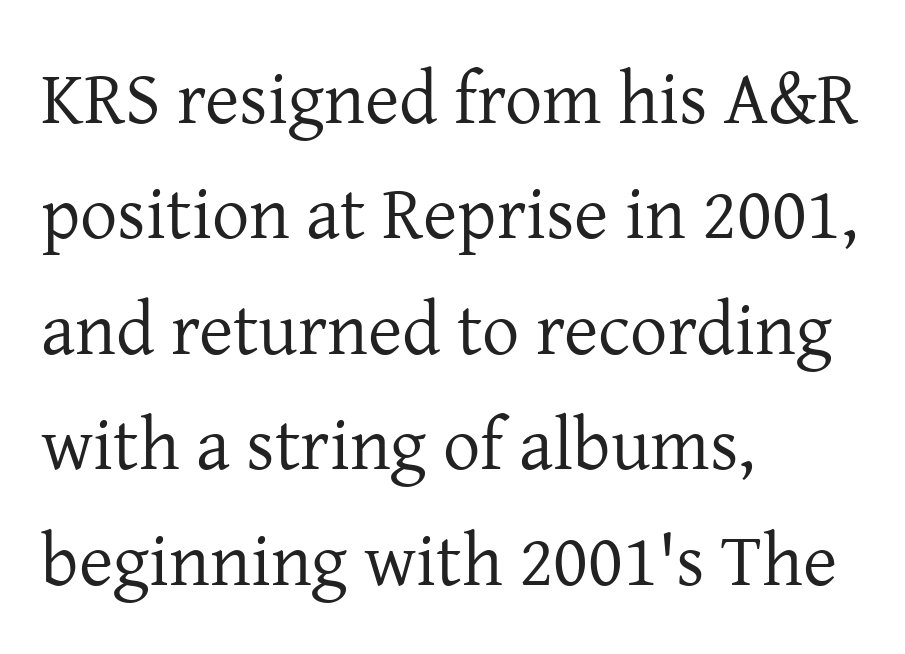
{"serif": "yes", "italic": "no", "bold": "no", "weight": "regular", "width": "normal", "stroke_contrast": "low", "x_height": "medium", "monospaced": "no", "underline": "no", "align": "left", "line_spacing": "normal", "line_spacing_ratio": 1.56, "letter_spacing": "normal", "letter_spacing_em": 0.0, "glyph_px": 74}
